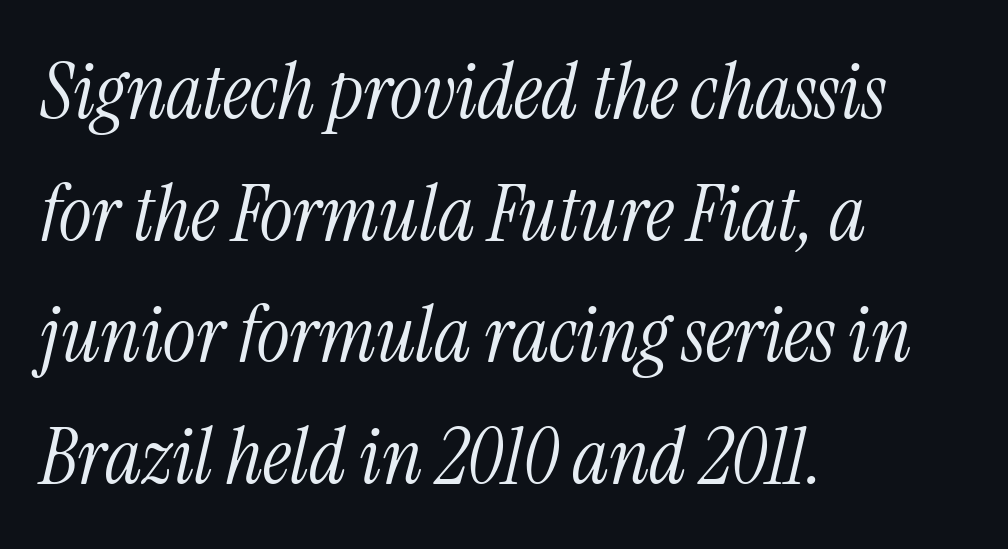
The image shows 78 px light, condensed serif type, italic (leaning right); set left-aligned, normal line spacing (1.56x), normal letter spacing, not underlined; medium stroke contrast and a medium x-height.
